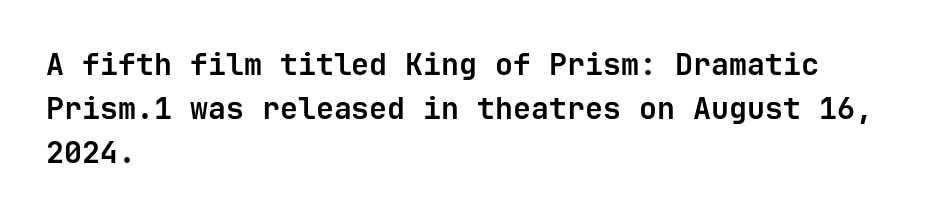
Q: Is the text bold? A: Yes.
Q: Is the text italic (slanted)? A: No, it is upright.
Q: Is the typeface a serif or a sans-serif typeface? A: Sans-serif.
Q: Is the text underlined? A: No.
Q: How is the paragraph aligned? A: Left-aligned.
Q: Is the spacing between letters normal or unusually wide? A: Normal.
Q: Is the spacing between lines tight, normal or loose? A: Normal.
Q: Width (condensed, normal, or wide)? A: Normal.
Q: Stroke contrast? A: Low.
Q: x-height? A: Medium.
